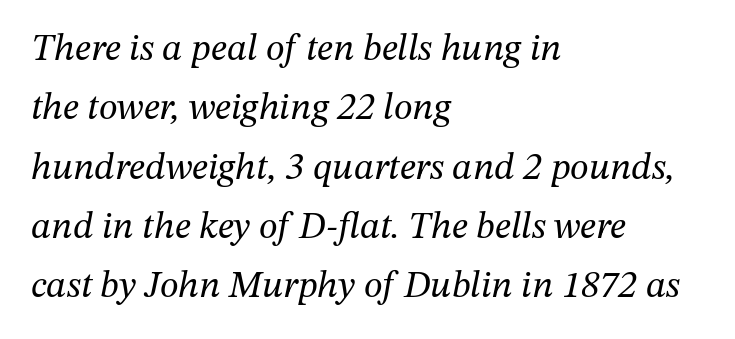
The strip under each line holds only bare page. Letterform terminals end in serifs throughout the passage. Reading down the block, your eye returns to a fixed left position each line. The glyphs look as if they've been sheared to an angle.
